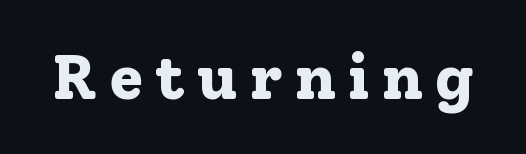
The image shows 63 px bold serif type, upright; set not underlined; low stroke contrast and a medium x-height.
